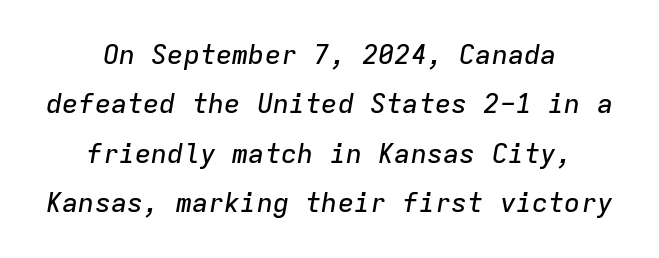
Q: Is the text italic (slanted)? A: Yes, it leans right by about 9 degrees.
Q: Is the text underlined? A: No.
Q: How is the paragraph aligned? A: Centered.
Q: Is the spacing between letters normal or unusually wide? A: Normal.
